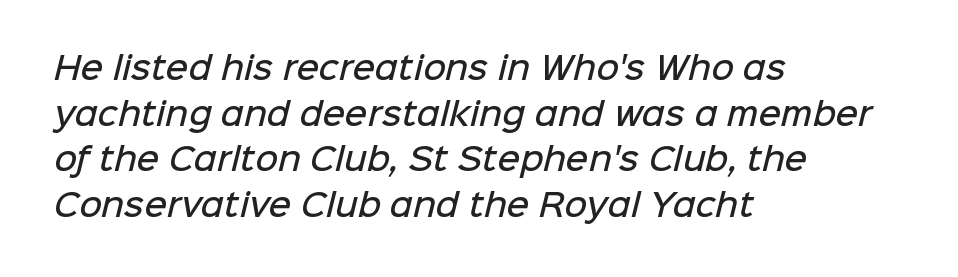
The text was rendered using a sans face with plain stroke endings. Rows of type keep a routine distance in the vertical direction. What weight is shown? A semibold, between regular and bold. One-word summary of the alignment: left. Does extra space separate the letters? No, they use regular spacing.
